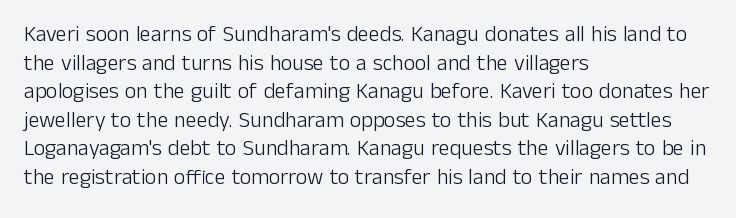
Check the space under the baseline: it is left empty. Characters follow at the spacing the type designer built in. These glyphs show unthickened strokes, regular width or finer. This is the regular roman posture of the typeface. A typesetter would call this leading conventional body-copy spacing. The compositor pushed each line to the left boundary.
